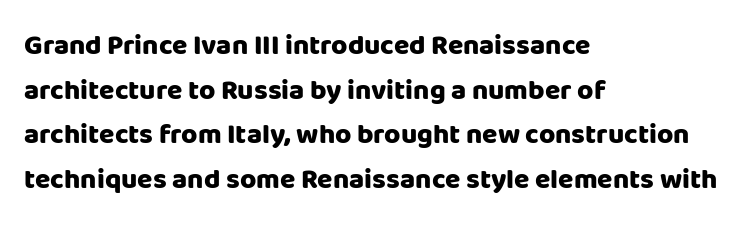
The image shows 28 px heavy sans-serif type, upright; set left-aligned, normal line spacing (1.59x), normal letter spacing, not underlined; low stroke contrast and a large x-height.
